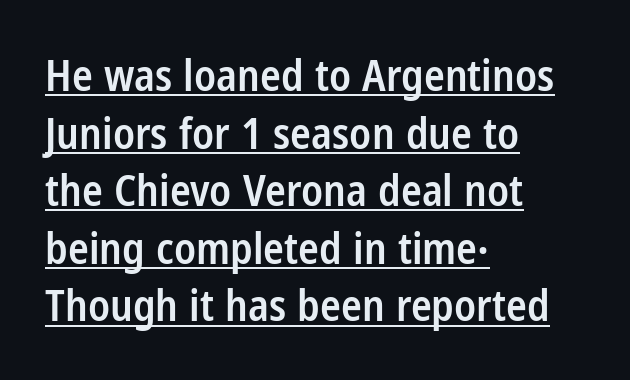
The image shows 43 px semibold, condensed sans-serif type, upright; set left-aligned, normal line spacing (1.34x), normal letter spacing, underlined; low stroke contrast and a medium x-height.
